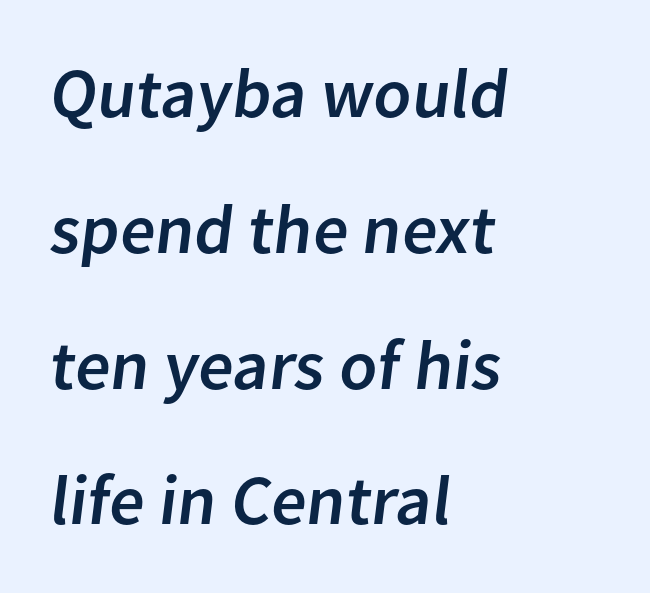
{"serif": "no", "width": "normal", "stroke_contrast": "low", "x_height": "medium", "monospaced": "no", "underline": "no", "align": "left", "line_spacing": "loose", "line_spacing_ratio": 1.94, "letter_spacing": "normal", "letter_spacing_em": 0.0, "glyph_px": 70}
